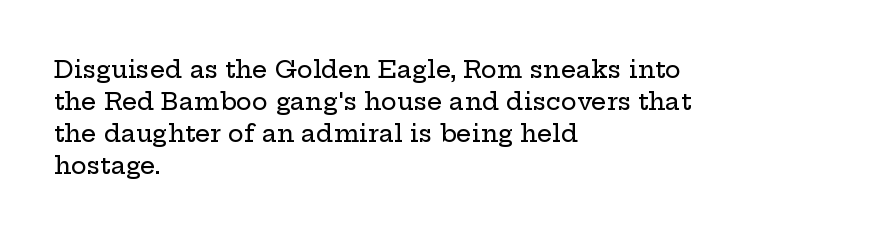
The image shows 24 px text type, upright; set left-aligned, normal line spacing (1.33x), normal letter spacing, not underlined.
